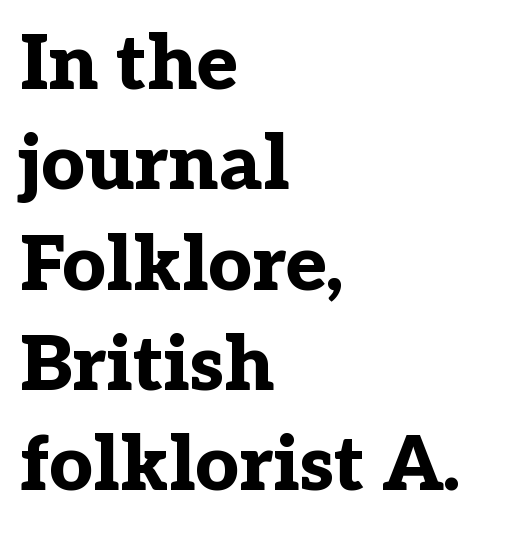
The image shows 76 px bold serif type, upright; set left-aligned, normal line spacing (1.32x), normal letter spacing, not underlined; low stroke contrast and a medium x-height.
